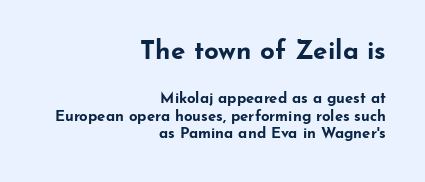
Q: Is the text bold? A: Yes.
Q: Is the text italic (slanted)? A: No, it is upright.
Q: Is the text underlined? A: No.
Q: How is the paragraph aligned? A: Right-aligned.
Q: Is the spacing between letters normal or unusually wide? A: Normal.
Q: Which block of text is set in a larger size, the first (top) or the second (bottom)? A: The first (top) one.
